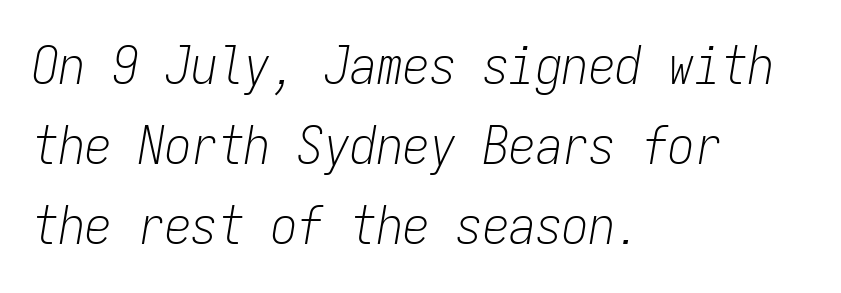
The image shows 53 px light, condensed type, italic (leaning right), monospaced; set left-aligned, normal line spacing (1.51x), normal letter spacing, not underlined; low stroke contrast and a medium x-height.
